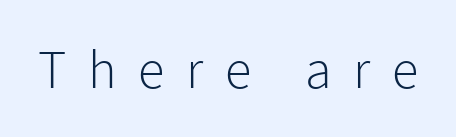
The typeface chosen for these lines omits serifs. Summary of weight: not heavy and not bold. Observe the wide spacing: letters keep a clear distance from each other. You can tell it's not italic because the verticals are truly vertical. This sample has the flowing, uneven cadence of proportional lettering. Quick note: underline off.
